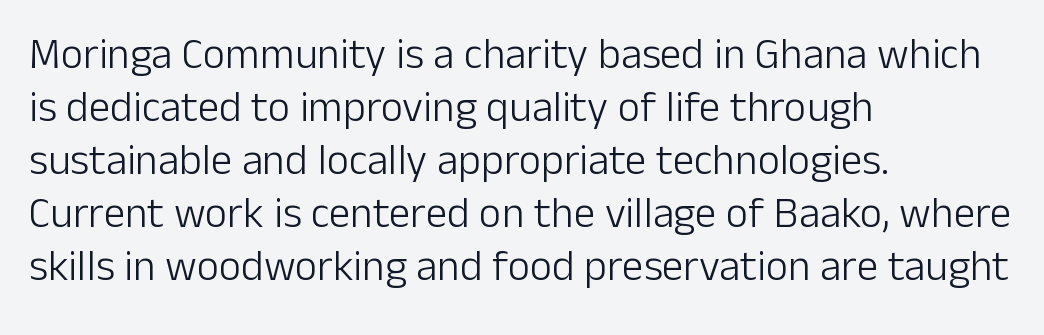
{"serif": "no", "italic": "no", "bold": "no", "weight": "light", "width": "normal", "stroke_contrast": "low", "x_height": "medium", "monospaced": "no", "underline": "no", "align": "left", "line_spacing_ratio": 1.23, "letter_spacing": "normal", "letter_spacing_em": 0.0, "glyph_px": 43}
